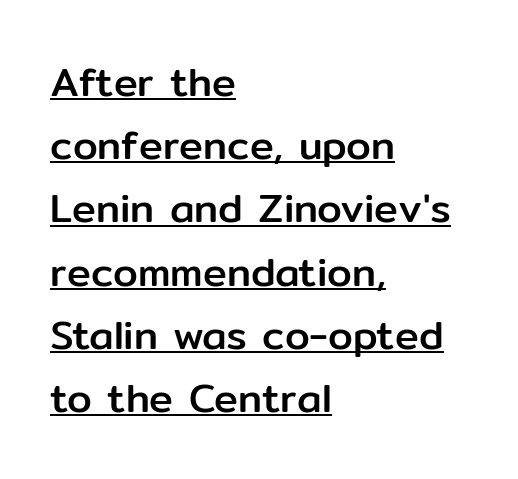
Q: Is the text italic (slanted)? A: No, it is upright.
Q: Is the typeface a serif or a sans-serif typeface? A: Sans-serif.
Q: Is the text underlined? A: Yes.
Q: How is the paragraph aligned? A: Left-aligned.
Q: Is the spacing between letters normal or unusually wide? A: Normal.
Q: Is the spacing between lines tight, normal or loose? A: Normal.
Q: Width (condensed, normal, or wide)? A: Normal.
Q: Stroke contrast? A: Low.
Q: x-height? A: Medium.
Q: Monospaced? A: No.
